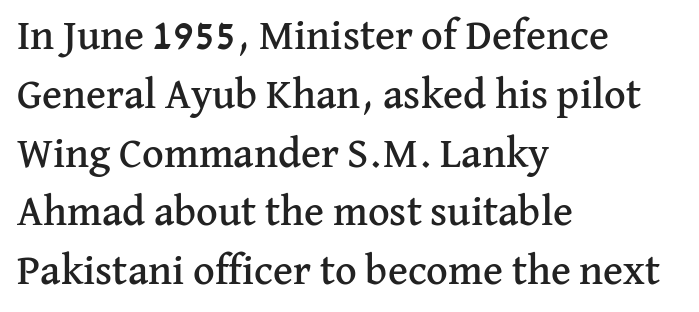
A typesetter would label this face a serif. The rendering uses natural spacing where letterforms have individual widths. A typesetter would call this leading conventional body-copy spacing. The gap between lines stays unmarked.
